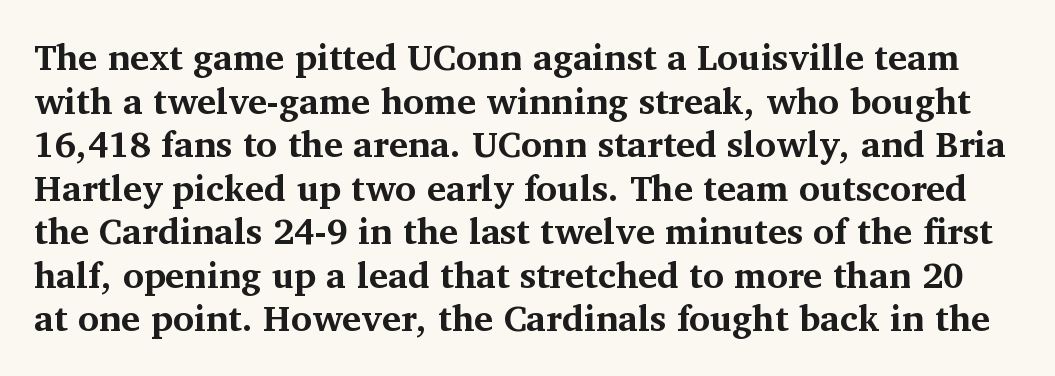
Q: Is the text bold? A: Yes.
Q: Is the text italic (slanted)? A: No, it is upright.
Q: Is the typeface a serif or a sans-serif typeface? A: Serif.
Q: Is the text underlined? A: No.
Q: Is the spacing between letters normal or unusually wide? A: Normal.
Q: Width (condensed, normal, or wide)? A: Normal.
Q: Stroke contrast? A: Medium.
Q: x-height? A: Medium.
Q: Monospaced? A: No.
